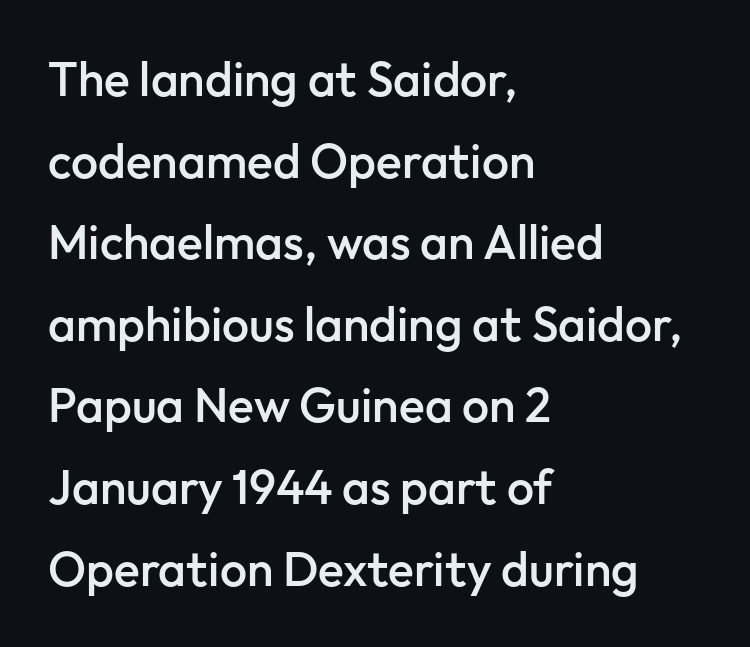
Q: Is the text bold? A: Semi-bold.
Q: Is the text italic (slanted)? A: No, it is upright.
Q: Is the typeface a serif or a sans-serif typeface? A: Sans-serif.
Q: Is the text underlined? A: No.
Q: How is the paragraph aligned? A: Left-aligned.
Q: Is the spacing between letters normal or unusually wide? A: Normal.
Q: Is the spacing between lines tight, normal or loose? A: Normal.
Q: Width (condensed, normal, or wide)? A: Normal.
Q: Stroke contrast? A: Low.
Q: x-height? A: Medium.
Q: Monospaced? A: No.
